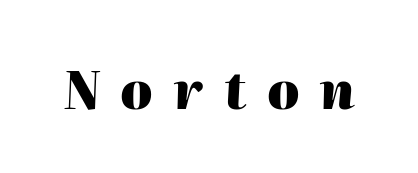
Q: Is the text bold? A: Yes.
Q: Is the text italic (slanted)? A: Yes, it leans right by about 2 degrees.
Q: Is the text underlined? A: No.
Q: Is the spacing between letters normal or unusually wide? A: Unusually wide.
Q: Width (condensed, normal, or wide)? A: Normal.
Q: Stroke contrast? A: High.
Q: x-height? A: Medium.
Q: Monospaced? A: No.
